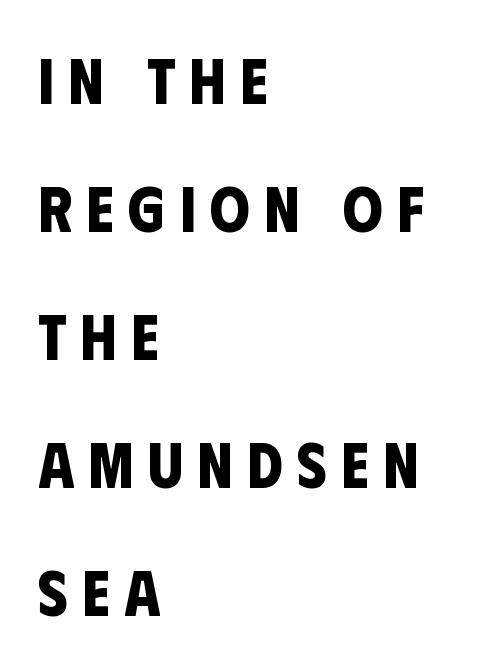
The image shows 64 px bold, condensed sans-serif type; set left-aligned, loose line spacing (2.0x), unusually wide letter spacing (+0.22 em), not underlined; low stroke contrast and a large x-height.
